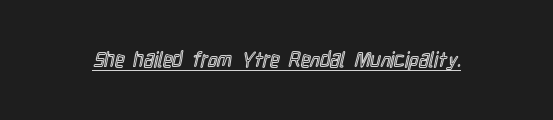
{"underline": "yes", "letter_spacing": "normal", "letter_spacing_em": 0.0, "glyph_px": 21}
